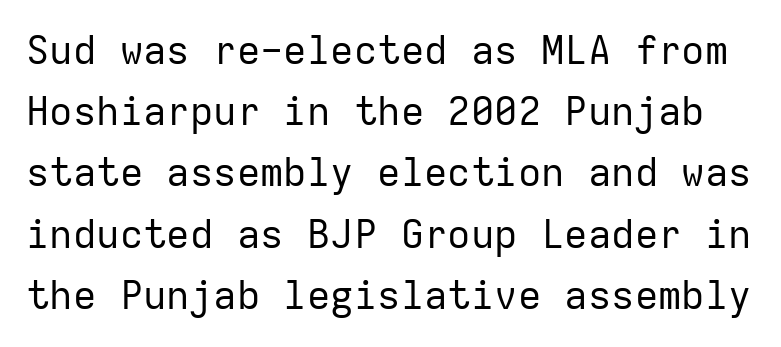
Q: Is the text bold? A: No.
Q: Is the text italic (slanted)? A: No, it is upright.
Q: Is the typeface a serif or a sans-serif typeface? A: Sans-serif.
Q: Is the text underlined? A: No.
Q: Is the spacing between letters normal or unusually wide? A: Normal.
Q: Is the spacing between lines tight, normal or loose? A: Normal.
Q: Width (condensed, normal, or wide)? A: Normal.
Q: Stroke contrast? A: Low.
Q: x-height? A: Medium.
Q: Monospaced? A: Yes.
